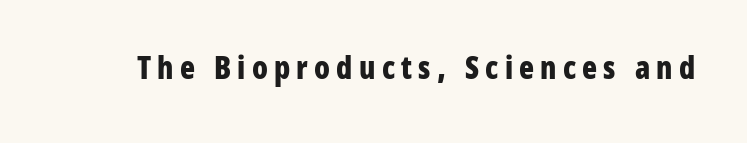
The image shows 31 px bold, condensed sans-serif type, upright; set unusually wide letter spacing (+0.2 em), not underlined; low stroke contrast and a medium x-height.
